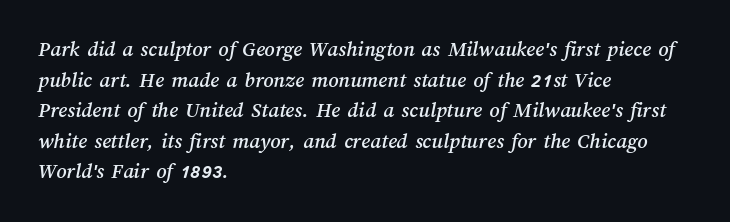
Q: Is the text underlined? A: No.
Q: How is the paragraph aligned? A: Left-aligned.
Q: Is the spacing between letters normal or unusually wide? A: Normal.
Q: Is the spacing between lines tight, normal or loose? A: Normal.
